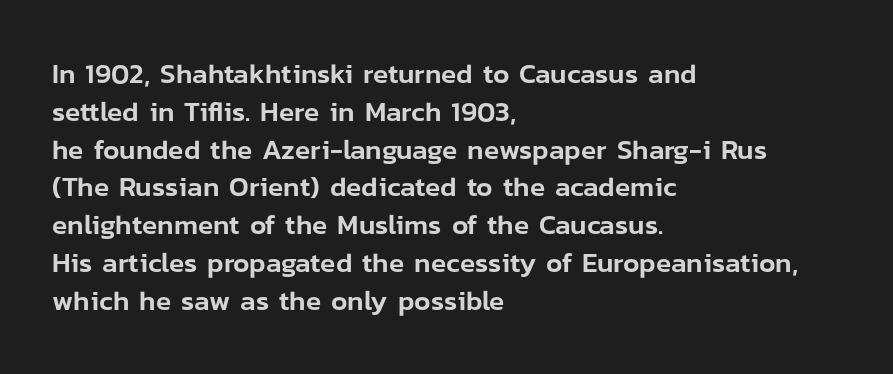
Q: Is the text italic (slanted)? A: No, it is upright.
Q: Is the typeface a serif or a sans-serif typeface? A: Sans-serif.
Q: Is the text underlined? A: No.
Q: How is the paragraph aligned? A: Left-aligned.
Q: Is the spacing between letters normal or unusually wide? A: Normal.
Q: Is the spacing between lines tight, normal or loose? A: Normal.
Q: Width (condensed, normal, or wide)? A: Normal.
Q: Stroke contrast? A: Low.
Q: x-height? A: Medium.
Q: Monospaced? A: No.
